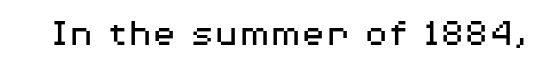
{"serif": "no", "italic": "no", "bold": "no", "weight": "regular", "width": "wide", "stroke_contrast": "medium", "x_height": "medium", "monospaced": "no", "underline": "no", "letter_spacing": "normal", "letter_spacing_em": 0.0, "glyph_px": 40}
